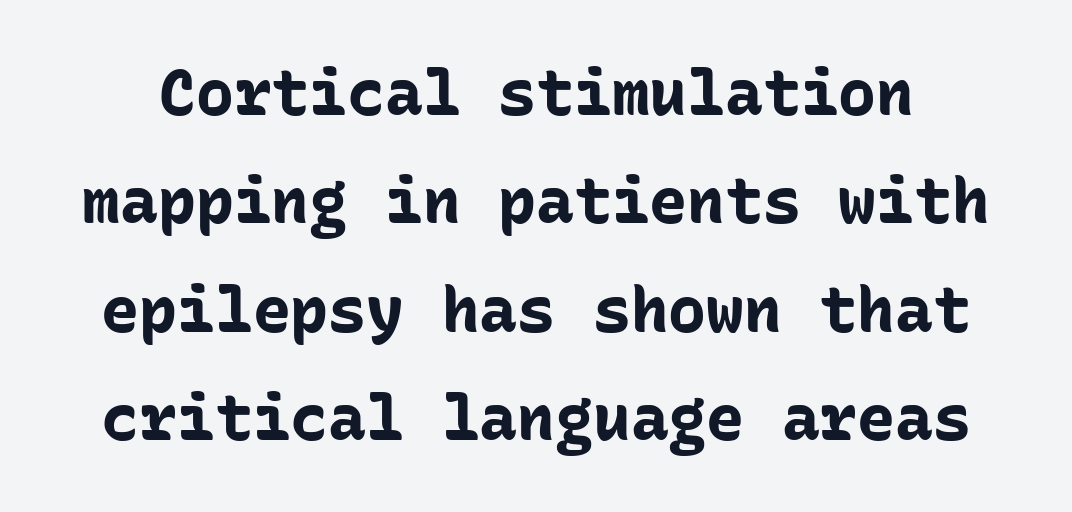
Q: Is the text bold? A: Yes.
Q: Is the text italic (slanted)? A: No, it is upright.
Q: Is the typeface a serif or a sans-serif typeface? A: Sans-serif.
Q: Is the text underlined? A: No.
Q: Is the spacing between letters normal or unusually wide? A: Normal.
Q: Width (condensed, normal, or wide)? A: Normal.
Q: Stroke contrast? A: Low.
Q: x-height? A: Medium.
Q: Monospaced? A: Yes.
